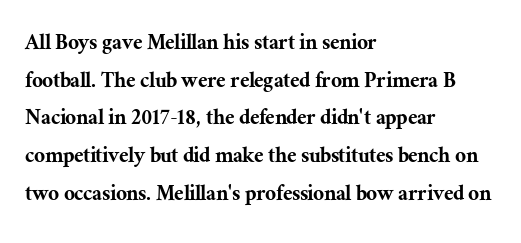
The image shows 24 px text type, upright; set left-aligned, normal line spacing (1.57x), normal letter spacing, not underlined.
